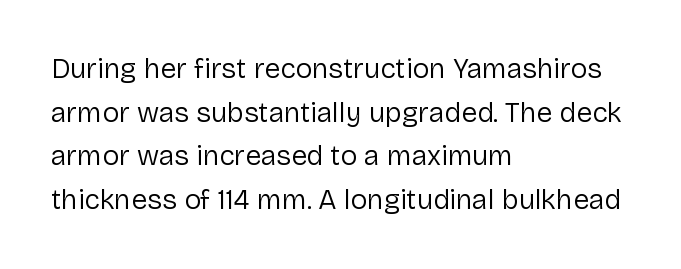
The image shows 28 px regular-weight sans-serif type, upright; set left-aligned, normal line spacing (1.56x), normal letter spacing, not underlined; low stroke contrast and a medium x-height.
